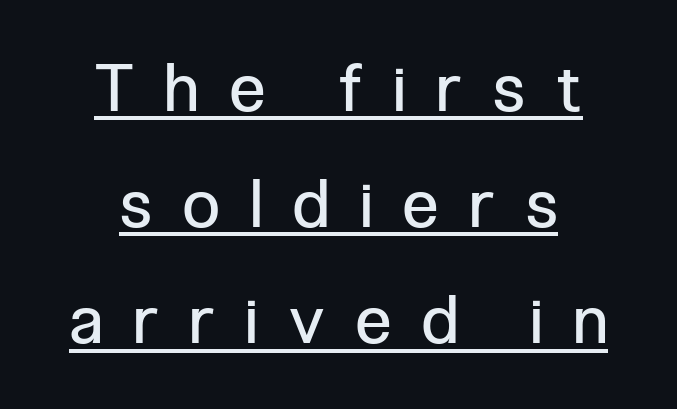
Q: Is the text bold? A: No.
Q: Is the text italic (slanted)? A: No, it is upright.
Q: Is the typeface a serif or a sans-serif typeface? A: Sans-serif.
Q: Is the text underlined? A: Yes.
Q: How is the paragraph aligned? A: Centered.
Q: Is the spacing between letters normal or unusually wide? A: Unusually wide.
Q: Width (condensed, normal, or wide)? A: Condensed.
Q: Stroke contrast? A: Low.
Q: x-height? A: Medium.
Q: Monospaced? A: No.
